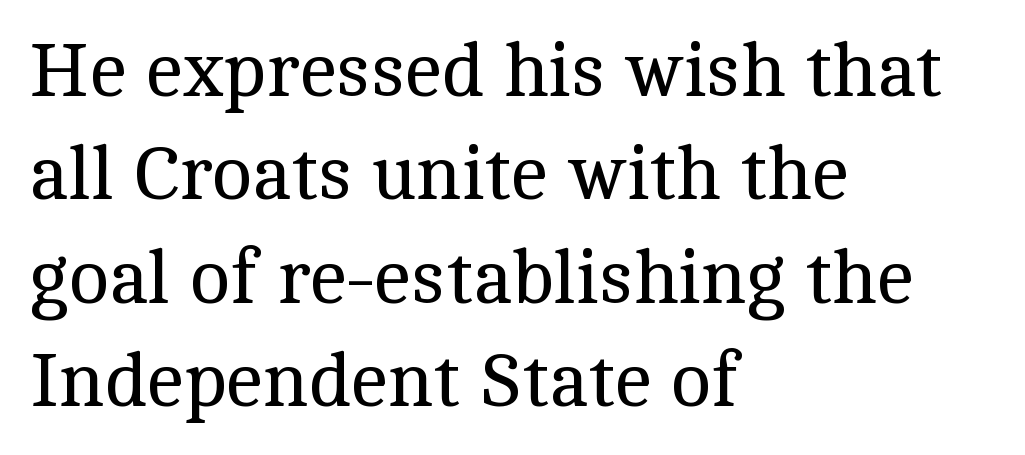
{"serif": "yes", "italic": "no", "bold": "no", "weight": "regular", "width": "normal", "x_height": "medium", "monospaced": "no", "underline": "no", "align": "left", "line_spacing": "normal", "line_spacing_ratio": 1.36, "letter_spacing": "normal", "letter_spacing_em": 0.0, "glyph_px": 76}
